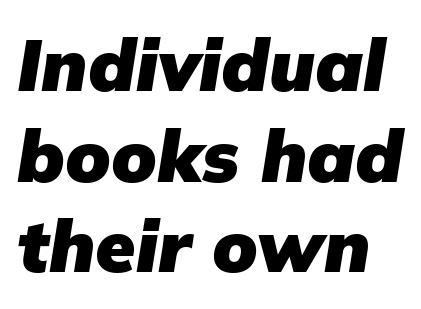
Q: Is the text bold? A: Yes.
Q: Is the text italic (slanted)? A: Yes, it leans right by about 9 degrees.
Q: Is the text underlined? A: No.
Q: Is the spacing between letters normal or unusually wide? A: Normal.
Q: Width (condensed, normal, or wide)? A: Normal.
Q: Stroke contrast? A: Low.
Q: x-height? A: Medium.
Q: Monospaced? A: No.
